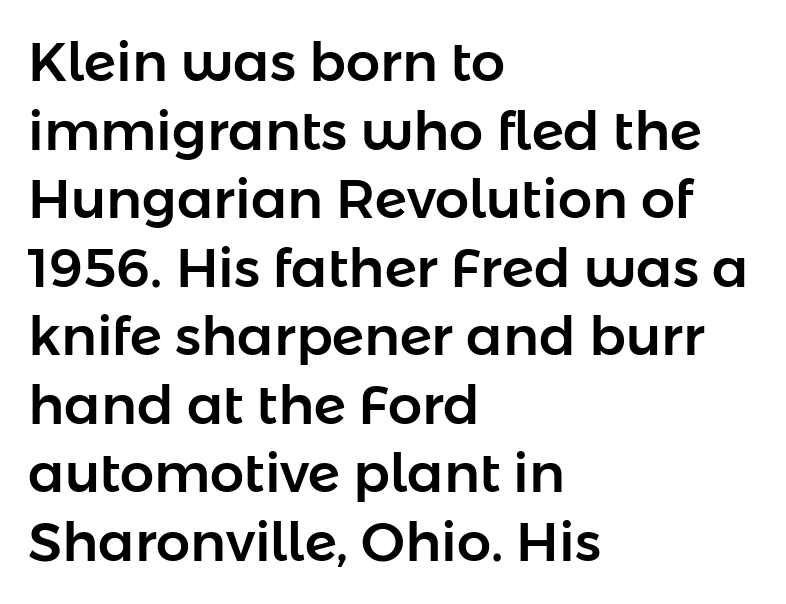
The image shows 54 px sans-serif type, upright; set left-aligned, normal line spacing (1.27x), normal letter spacing, not underlined; low stroke contrast and a medium x-height.
